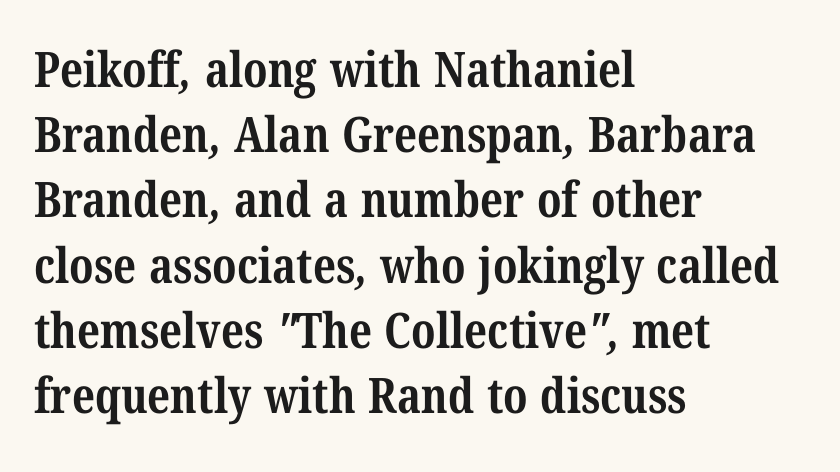
{"serif": "yes", "bold": "yes", "weight": "bold", "width": "condensed", "stroke_contrast": "medium", "x_height": "medium", "monospaced": "no", "underline": "no", "align": "left", "line_spacing": "normal", "line_spacing_ratio": 1.33, "letter_spacing": "normal", "letter_spacing_em": 0.0, "glyph_px": 49}
